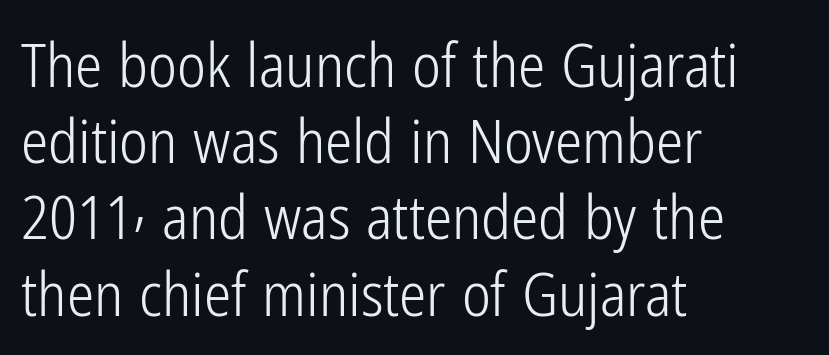
Q: Is the text bold? A: No.
Q: Is the text italic (slanted)? A: No, it is upright.
Q: Is the typeface a serif or a sans-serif typeface? A: Sans-serif.
Q: Is the text underlined? A: No.
Q: How is the paragraph aligned? A: Left-aligned.
Q: Is the spacing between letters normal or unusually wide? A: Normal.
Q: Is the spacing between lines tight, normal or loose? A: Normal.
Q: Width (condensed, normal, or wide)? A: Condensed.
Q: Stroke contrast? A: Low.
Q: x-height? A: Medium.
Q: Monospaced? A: No.
